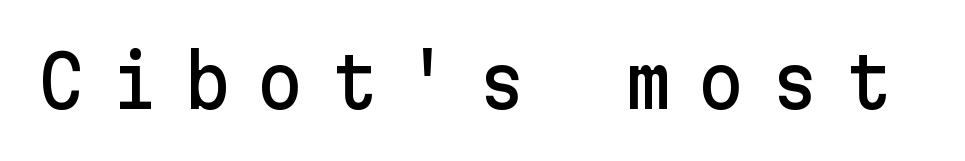
The image shows 72 px sans-serif type, upright; set unusually wide letter spacing (+0.37 em), not underlined; low stroke contrast and a medium x-height.
